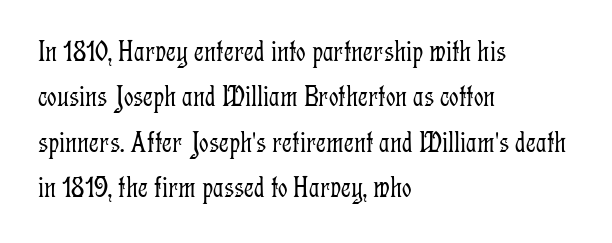
Q: Is the text bold? A: No.
Q: Is the text italic (slanted)? A: No, it is upright.
Q: Is the typeface a serif or a sans-serif typeface? A: Serif.
Q: Is the text underlined? A: No.
Q: How is the paragraph aligned? A: Left-aligned.
Q: Is the spacing between letters normal or unusually wide? A: Normal.
Q: Is the spacing between lines tight, normal or loose? A: Normal.
Q: Width (condensed, normal, or wide)? A: Condensed.
Q: Stroke contrast? A: Low.
Q: x-height? A: Medium.
Q: Monospaced? A: No.
